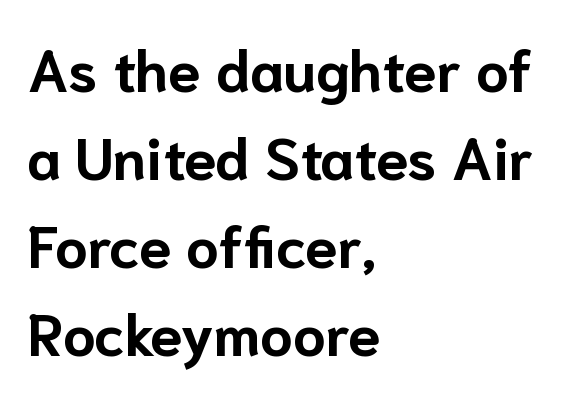
The image shows 58 px bold sans-serif type, upright; set left-aligned, normal line spacing (1.52x), normal letter spacing, not underlined; low stroke contrast and a medium x-height.
